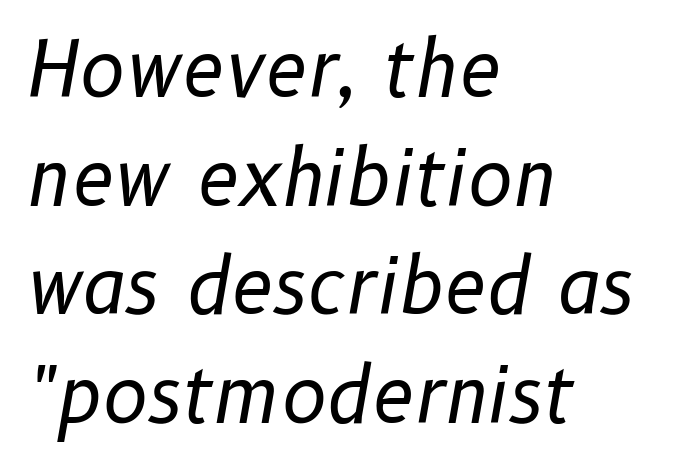
The image shows 76 px regular-weight type, italic (leaning right); set left-aligned, normal line spacing (1.43x), normal letter spacing, not underlined; low stroke contrast and a medium x-height.
